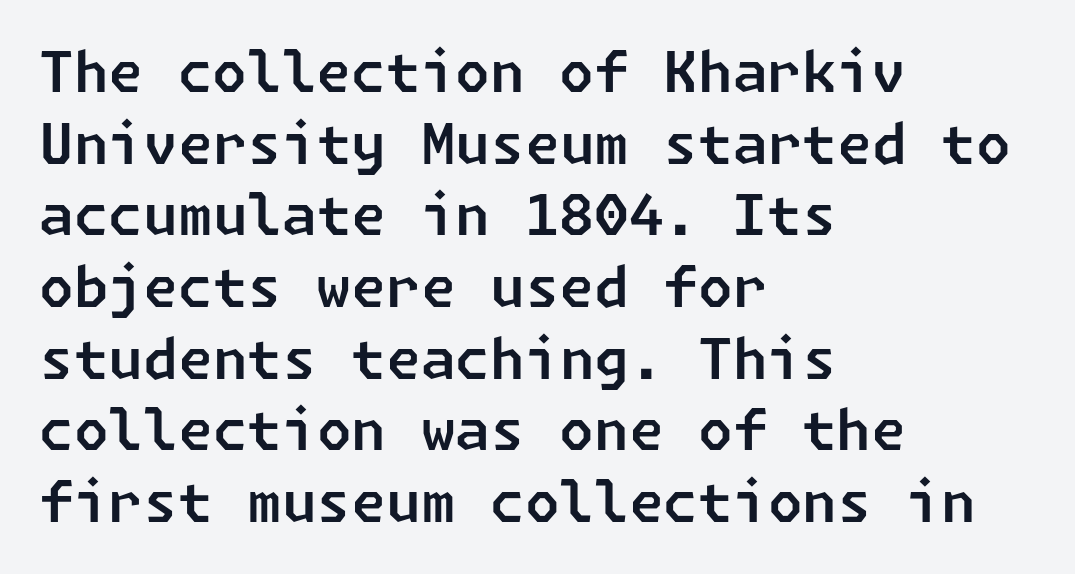
The passage shown is typeset with a sans-serif family. The baseline area is clear. Is the letter spacing exaggerated? No — it looks like the ordinary default. The rows are spaced the way most documents space them. The rag falls on the right side of this text block.
